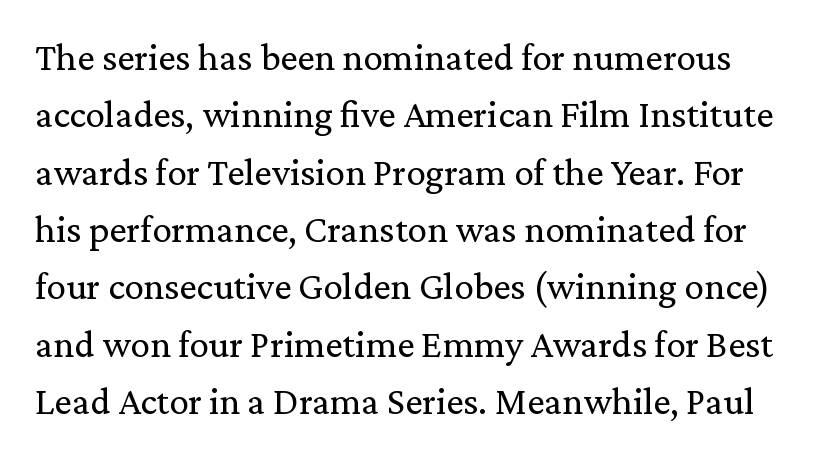
Q: Is the text bold? A: No.
Q: Is the text italic (slanted)? A: No, it is upright.
Q: Is the typeface a serif or a sans-serif typeface? A: Serif.
Q: Is the text underlined? A: No.
Q: Is the spacing between letters normal or unusually wide? A: Normal.
Q: Is the spacing between lines tight, normal or loose? A: Normal.
Q: Width (condensed, normal, or wide)? A: Normal.
Q: Stroke contrast? A: Low.
Q: x-height? A: Medium.
Q: Monospaced? A: No.
